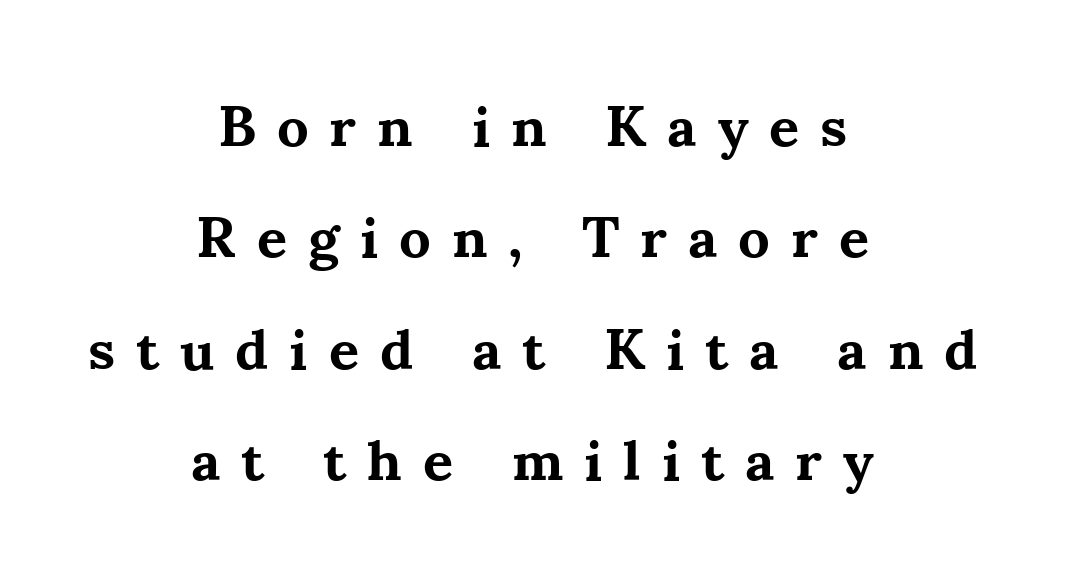
This is roman type, the default non-slanted kind. The typeface chosen for these lines features serifs. The zone under the glyphs is completely vacant. A typesetter would call this proportional, since set widths differ per character. Heavy, bold letterforms.
